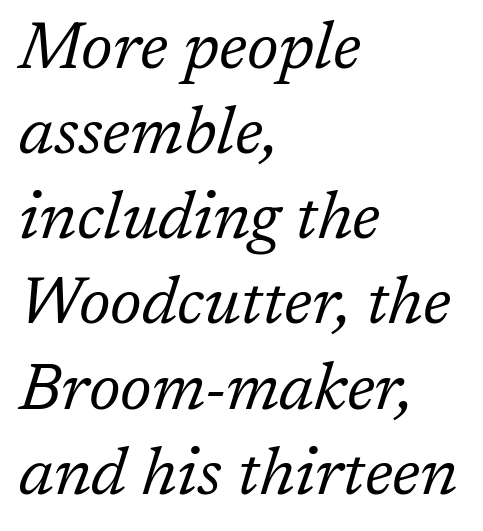
The image shows 66 px regular-weight serif type, italic (leaning right); set left-aligned, normal line spacing (1.29x), normal letter spacing, not underlined; low stroke contrast and a medium x-height.
